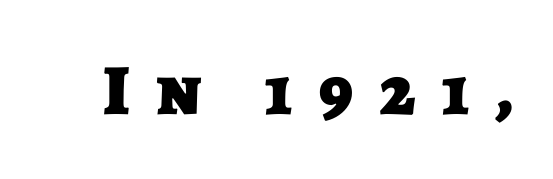
The image shows 72 px heavy sans-serif type; set unusually wide letter spacing (+0.37 em), not underlined; low stroke contrast and a large x-height.
